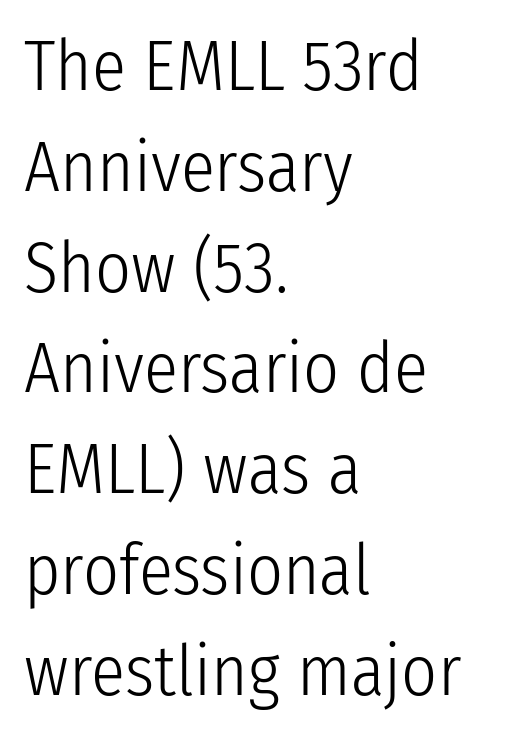
The image shows 70 px light, condensed sans-serif type, upright; set left-aligned, normal line spacing (1.44x), normal letter spacing, not underlined; low stroke contrast and a medium x-height.
